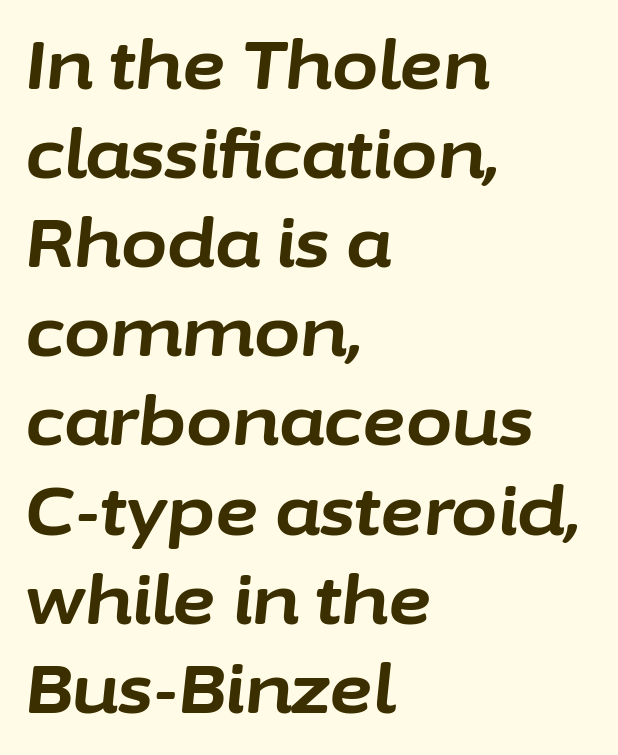
Whoever set this chose a conventional vertical rhythm. This is oblique type, the kind used for emphasis or titles. Glyph-to-glyph distance matches everyday printed text. Unmarked baselines from the first word to the last. Look at the stroke-to-counter ratio: heavy, a bold. Think of a printed novel: that variable character pitch is what you see here.
